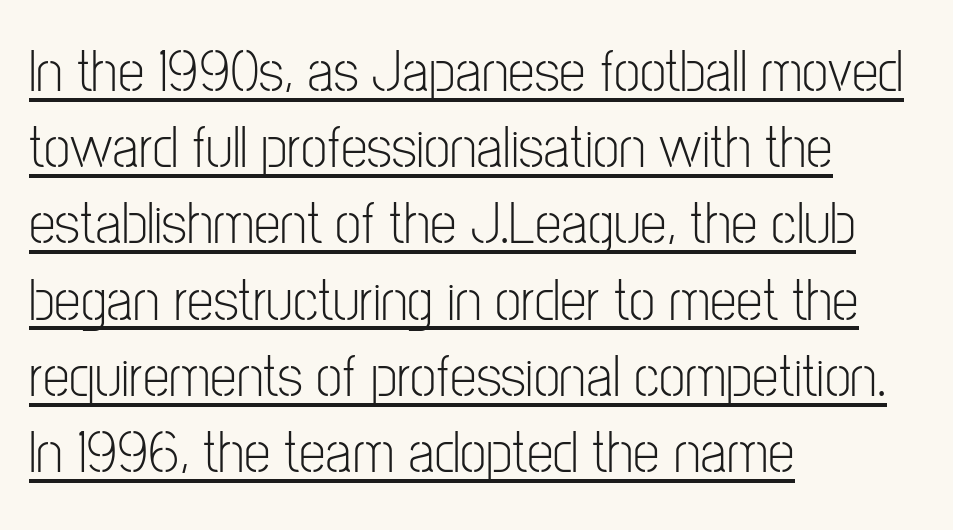
{"serif": "no", "italic": "no", "bold": "no", "weight": "light", "width": "condensed", "stroke_contrast": "low", "x_height": "medium", "monospaced": "no", "underline": "yes", "align": "left", "line_spacing": "normal", "line_spacing_ratio": 1.27, "letter_spacing": "normal", "letter_spacing_em": 0.0, "glyph_px": 60}
